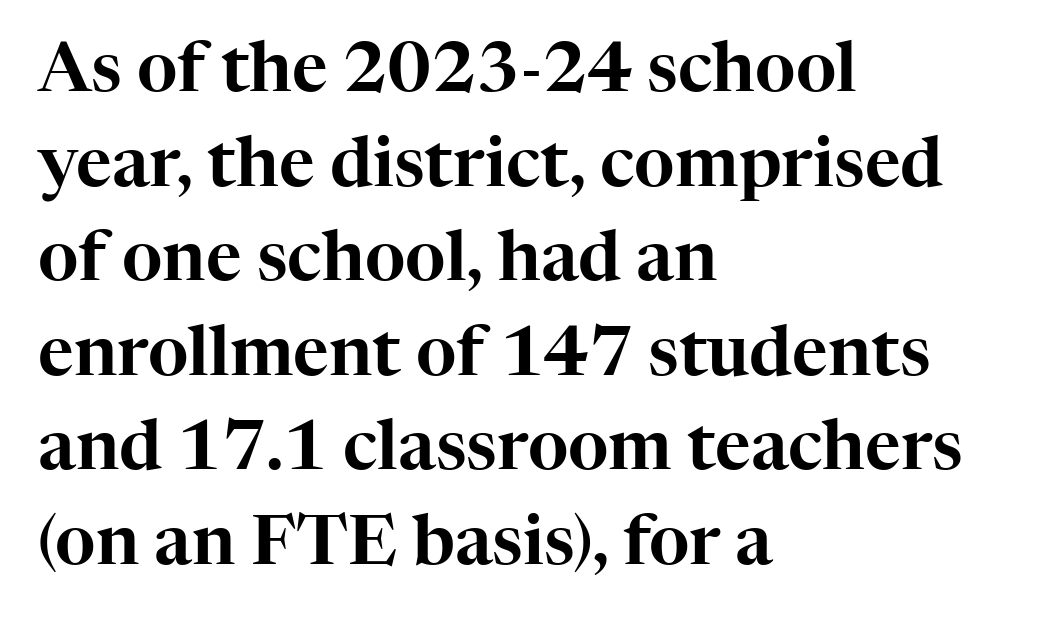
The passage shown stacks its lines at a standard gap. The type is set solid horizontally, with unmodified tracking. The words here are not underlined. Characters remain perfectly vertical along every line. All the whitespace from short lines collects on the right.
